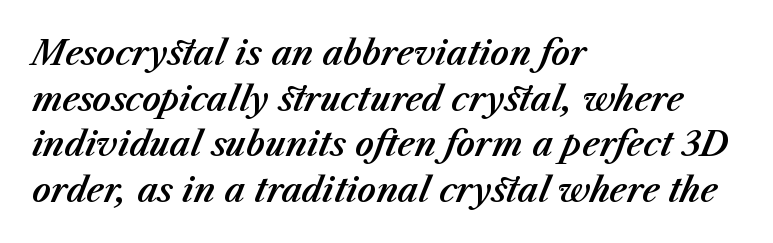
The image shows 33 px text type, italic (leaning right); set left-aligned, normal line spacing (1.38x), normal letter spacing, not underlined; medium stroke contrast and a medium x-height.
